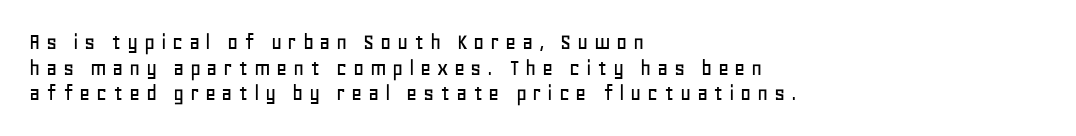
Notice how the stems are strictly vertical — no italics here. Line beginnings align vertically; line endings do not. The zone under the glyphs is completely vacant. You could only call the tracking loose — the letters float apart. In terms of leading, this rendering errs on the cramped side.
